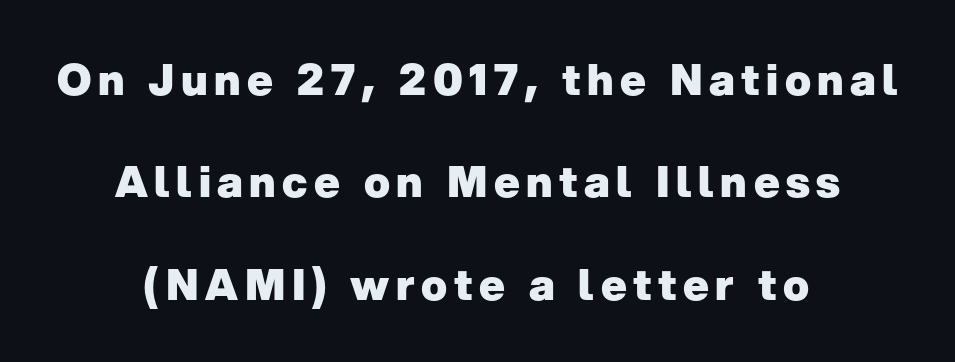
{"serif": "no", "italic": "no", "bold": "yes", "weight": "heavy", "width": "normal", "stroke_contrast": "low", "x_height": "medium", "monospaced": "no", "underline": "no", "align": "center", "line_spacing": "loose", "line_spacing_ratio": 2.38, "glyph_px": 43}
